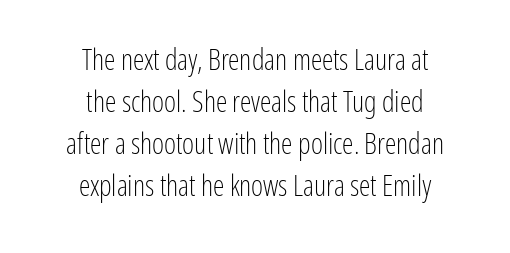
Q: Is the text bold? A: No.
Q: Is the text italic (slanted)? A: No, it is upright.
Q: Is the typeface a serif or a sans-serif typeface? A: Sans-serif.
Q: Is the text underlined? A: No.
Q: How is the paragraph aligned? A: Centered.
Q: Is the spacing between letters normal or unusually wide? A: Normal.
Q: Is the spacing between lines tight, normal or loose? A: Normal.
Q: Width (condensed, normal, or wide)? A: Condensed.
Q: Stroke contrast? A: Low.
Q: x-height? A: Medium.
Q: Monospaced? A: No.
